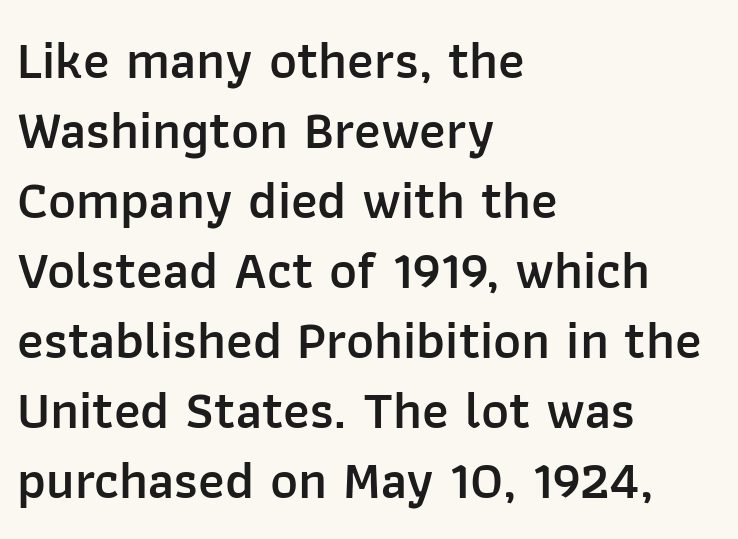
The image shows 53 px semibold sans-serif type, upright; set left-aligned, normal line spacing (1.32x), normal letter spacing, not underlined; low stroke contrast and a medium x-height.
